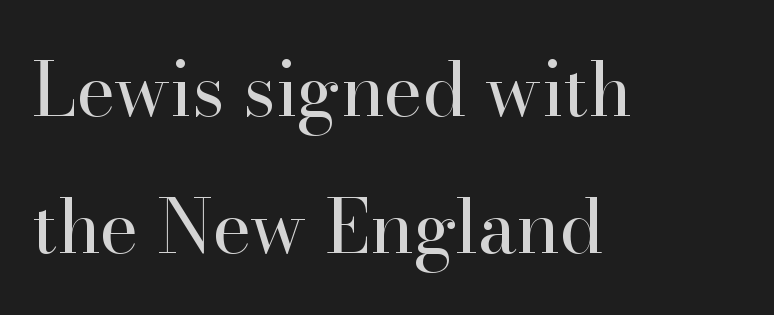
The image shows 74 px regular-weight serif type, upright; set left-aligned, line spacing 1.85x, normal letter spacing, not underlined; high stroke contrast and a small x-height.
